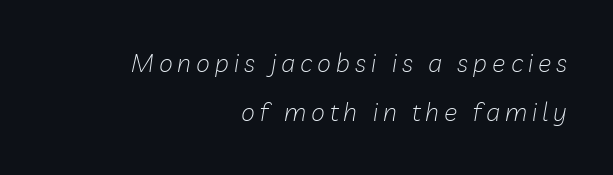
Ink coverage per letter is moderate at most. You could only call the tracking loose — the letters float apart. One glance says open: line gaps are wider than usual. Clear beneath every line of the passage.
